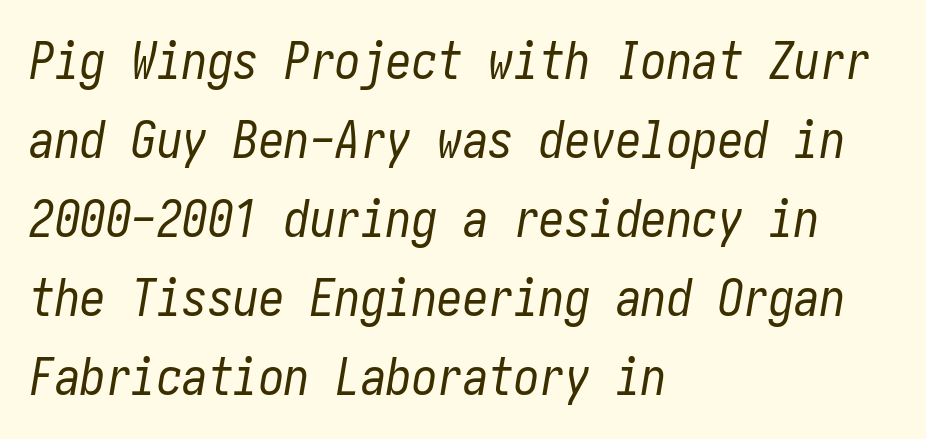
The paragraph shown leans on its left margin. Stem width sits at or under what a default text font uses. Letter spacing: default. An italicized treatment has been applied to the whole sample. The leading is moderate, giving the passage an even texture. The gap between lines stays unmarked.
